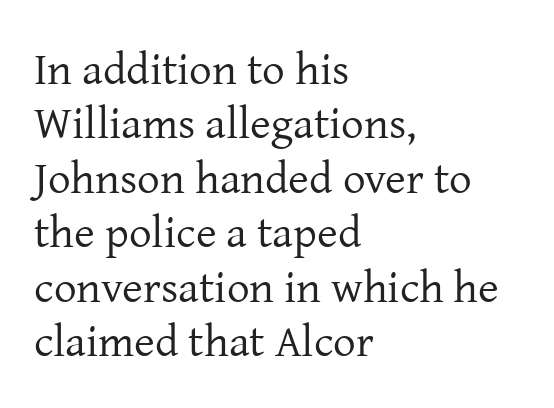
What kind of face is this? One with serifs. Tracking value appears to be zero — textbook default spacing. These lines stack with their left ends in a neat column. Each stroke keeps to a modest, everyday thickness or less.
